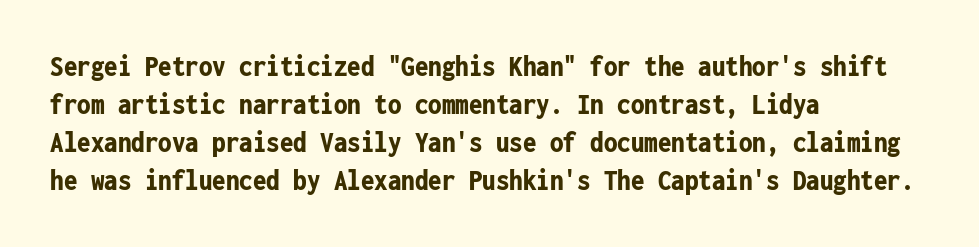
The image shows 30 px bold, condensed sans-serif type, upright, monospaced; set left-aligned, normal line spacing (1.27x), normal letter spacing, not underlined; low stroke contrast and a medium x-height.
